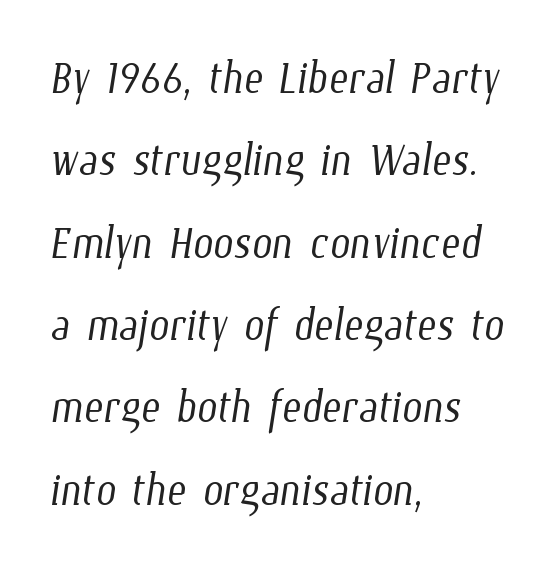
Q: Is the text bold? A: No.
Q: Is the text underlined? A: No.
Q: How is the paragraph aligned? A: Left-aligned.
Q: Is the spacing between letters normal or unusually wide? A: Normal.
Q: Is the spacing between lines tight, normal or loose? A: Normal.
Q: Width (condensed, normal, or wide)? A: Condensed.
Q: Stroke contrast? A: Low.
Q: x-height? A: Medium.
Q: Monospaced? A: No.
